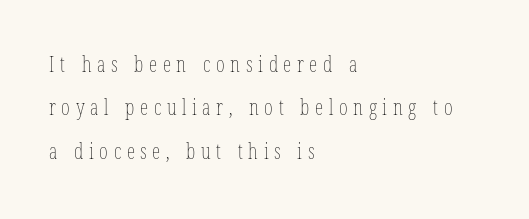
Vertical spacing — loose. Ink coverage per letter is moderate at most. The paragraph shown leans on its left margin. The specimen reads as upright at a glance. The tracking reads as deliberately expanded to a designer's eye. Unmarked baselines from the first word to the last.
